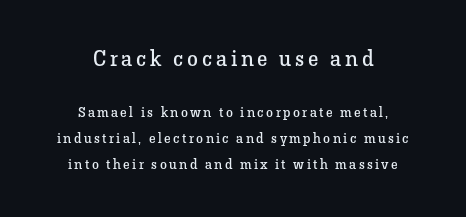
Q: Is the text bold? A: No.
Q: Is the text italic (slanted)? A: No, it is upright.
Q: Is the text underlined? A: No.
Q: How is the paragraph aligned? A: Centered.
Q: Which block of text is set in a larger size, the first (top) or the second (bottom)? A: The first (top) one.
